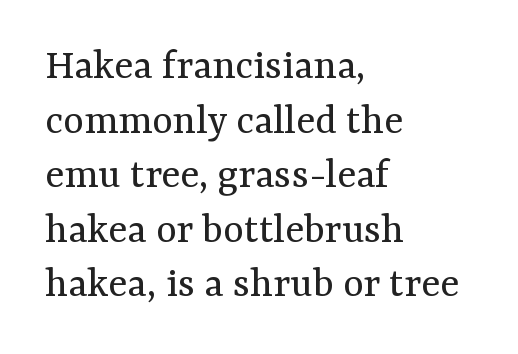
These lines are rendered in a variable-pitch font. The letters sit at their default tracking, neither squeezed nor spread. Vertical strokes here are truly vertical. Each row of text sits above clean, open space.
